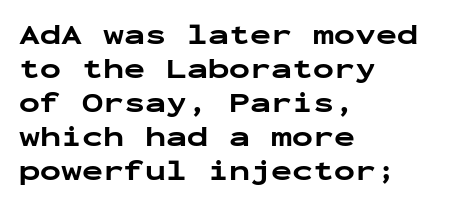
Q: Is the text bold? A: Yes.
Q: Is the text italic (slanted)? A: No, it is upright.
Q: Is the typeface a serif or a sans-serif typeface? A: Sans-serif.
Q: Is the text underlined? A: No.
Q: How is the paragraph aligned? A: Left-aligned.
Q: Is the spacing between letters normal or unusually wide? A: Normal.
Q: Width (condensed, normal, or wide)? A: Wide.
Q: Stroke contrast? A: Low.
Q: x-height? A: Medium.
Q: Monospaced? A: Yes.
